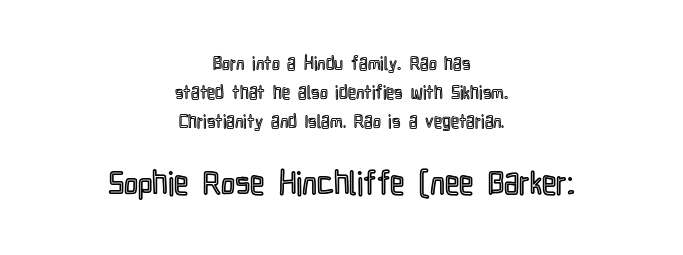
The image shows 32 px condensed type, upright; set centered, normal line spacing (1.62x), normal letter spacing, not underlined; the second (bottom) block is 1.78x larger; a medium x-height.
